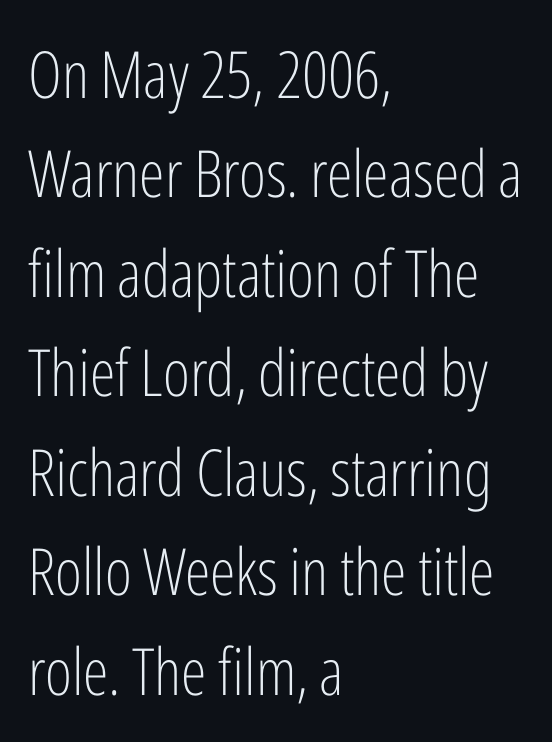
The image shows 65 px light, condensed sans-serif type, upright; set left-aligned, normal line spacing (1.53x), normal letter spacing, not underlined; low stroke contrast and a medium x-height.
